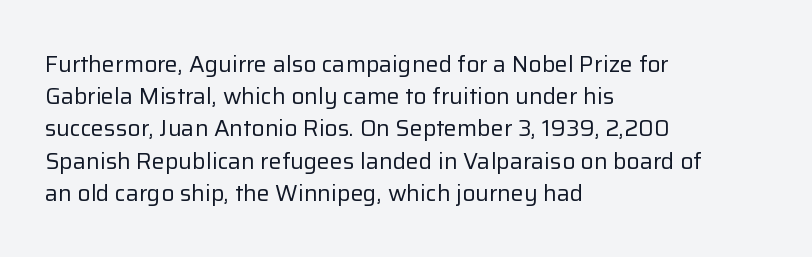
The image shows 23 px text type, upright; set left-aligned, normal line spacing (1.4x), normal letter spacing, not underlined.
